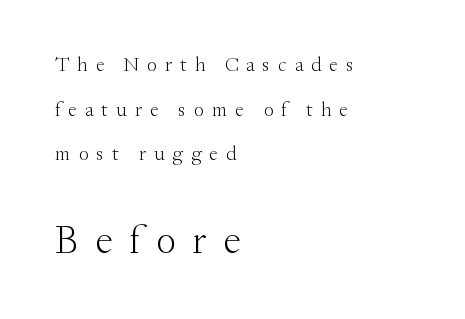
The image shows 41 px light serif type, upright; set left-aligned, loose line spacing (2.23x), unusually wide letter spacing (+0.39 em), not underlined; the second (bottom) block is 2.05x larger; medium stroke contrast and a small x-height.
